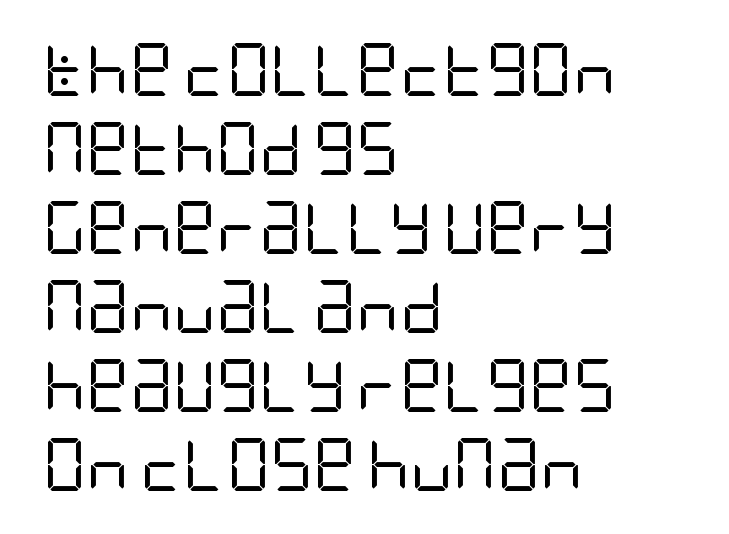
{"serif": "no", "italic": "no", "bold": "no", "weight": "regular", "width": "condensed", "stroke_contrast": "low", "x_height": "large", "underline": "no", "align": "left", "line_spacing": "normal", "line_spacing_ratio": 1.49, "letter_spacing": "normal", "letter_spacing_em": 0.0, "glyph_px": 53}
